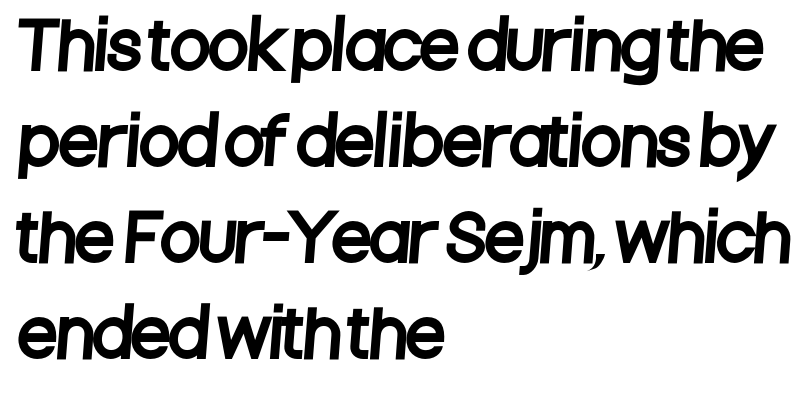
{"serif": "no", "width": "condensed", "stroke_contrast": "low", "x_height": "large", "monospaced": "no", "underline": "no", "align": "left", "line_spacing": "normal", "line_spacing_ratio": 1.5, "letter_spacing": "normal", "letter_spacing_em": 0.0, "glyph_px": 64}
